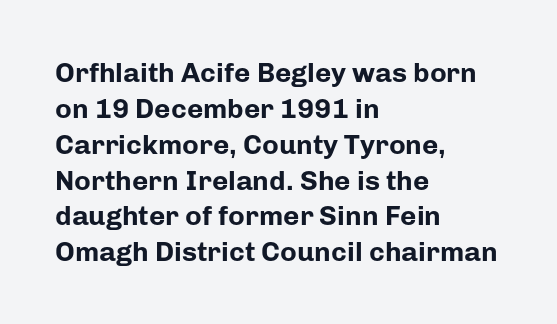
The image shows 28 px bold sans-serif type, upright; set left-aligned, normal line spacing (1.28x), normal letter spacing, not underlined; low stroke contrast and a medium x-height.
